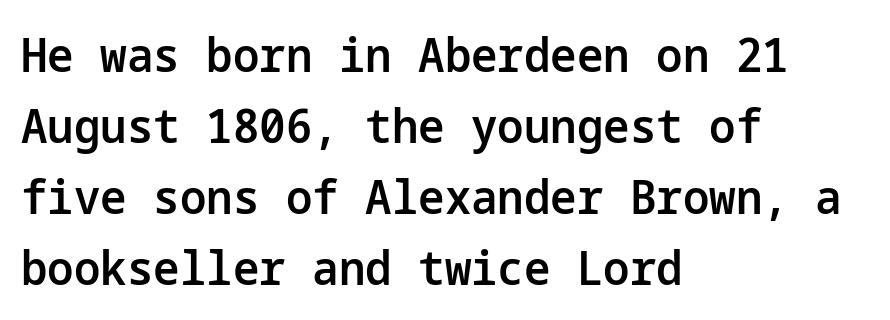
{"serif": "no", "italic": "no", "bold": "semi", "weight": "semibold", "width": "normal", "stroke_contrast": "low", "x_height": "medium", "underline": "no", "align": "left", "line_spacing": "normal", "line_spacing_ratio": 1.51, "letter_spacing": "normal", "letter_spacing_em": 0.0, "glyph_px": 47}
